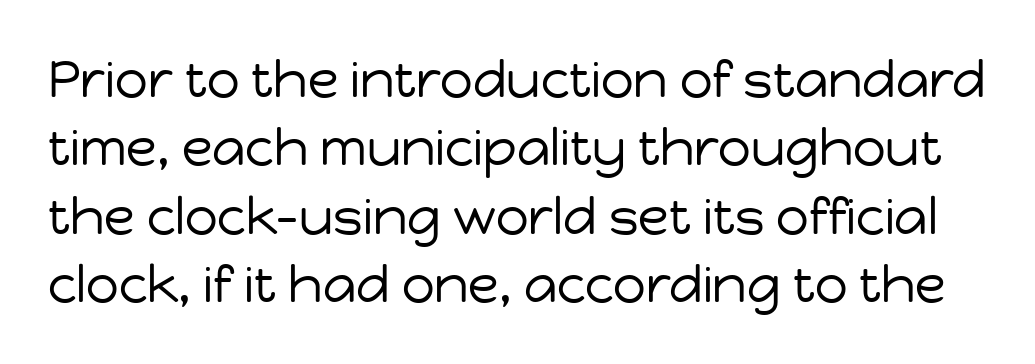
The image shows 51 px regular-weight sans-serif type, upright; set normal line spacing (1.34x), normal letter spacing, not underlined; low stroke contrast and a medium x-height.
